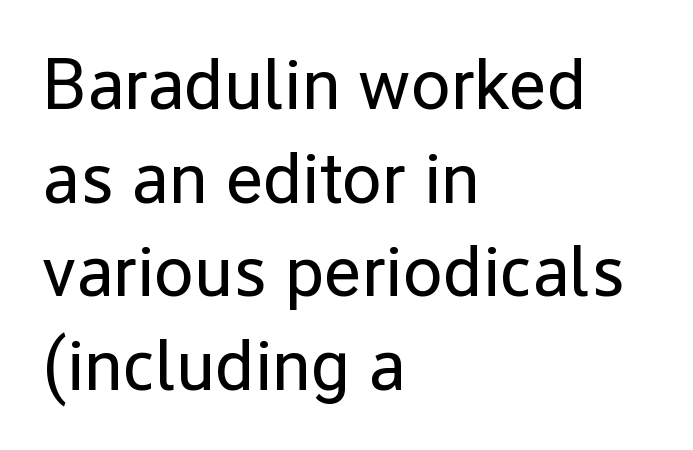
The image shows 72 px regular-weight sans-serif type, upright; set left-aligned, normal line spacing (1.3x), normal letter spacing, not underlined; low stroke contrast and a medium x-height.
